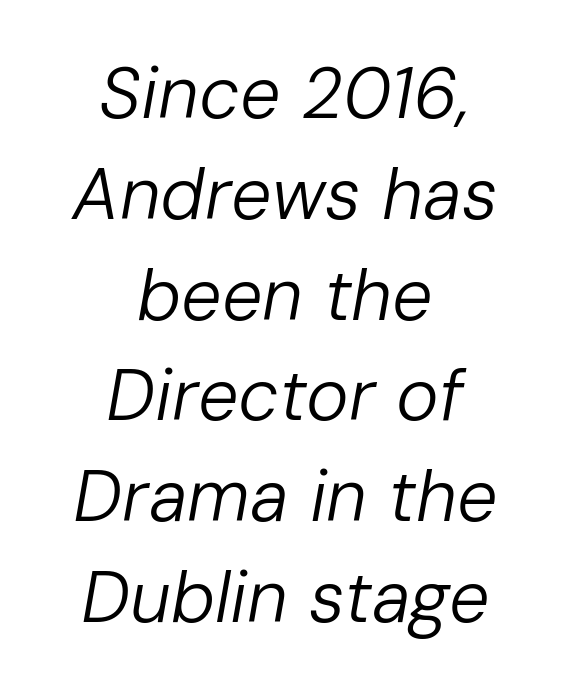
{"italic": "yes", "lean": "right", "slant_degrees": 10, "bold": "no", "weight": "regular", "width": "normal", "stroke_contrast": "low", "x_height": "medium", "monospaced": "no", "underline": "no", "align": "center", "line_spacing": "normal", "line_spacing_ratio": 1.4, "letter_spacing": "normal", "letter_spacing_em": 0.0, "glyph_px": 72}
